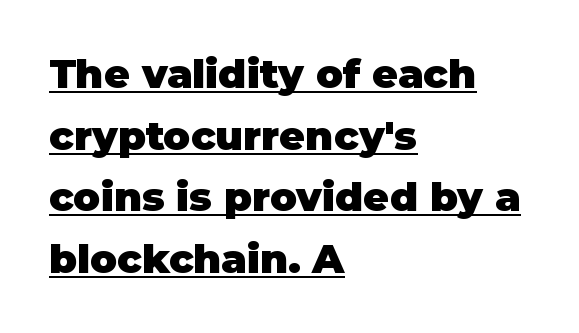
The image shows 40 px heavy sans-serif type, upright; set left-aligned, normal line spacing (1.54x), normal letter spacing, underlined; low stroke contrast and a large x-height.
